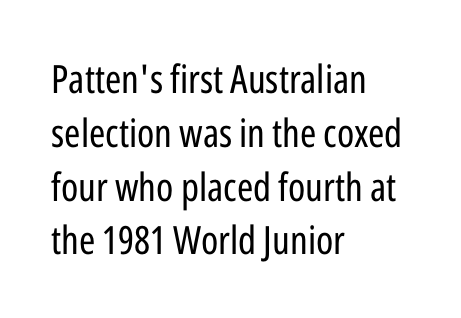
Q: Is the text bold? A: No.
Q: Is the text italic (slanted)? A: No, it is upright.
Q: Is the typeface a serif or a sans-serif typeface? A: Sans-serif.
Q: Is the text underlined? A: No.
Q: How is the paragraph aligned? A: Left-aligned.
Q: Is the spacing between letters normal or unusually wide? A: Normal.
Q: Is the spacing between lines tight, normal or loose? A: Normal.
Q: Width (condensed, normal, or wide)? A: Condensed.
Q: Stroke contrast? A: Low.
Q: x-height? A: Medium.
Q: Monospaced? A: No.
